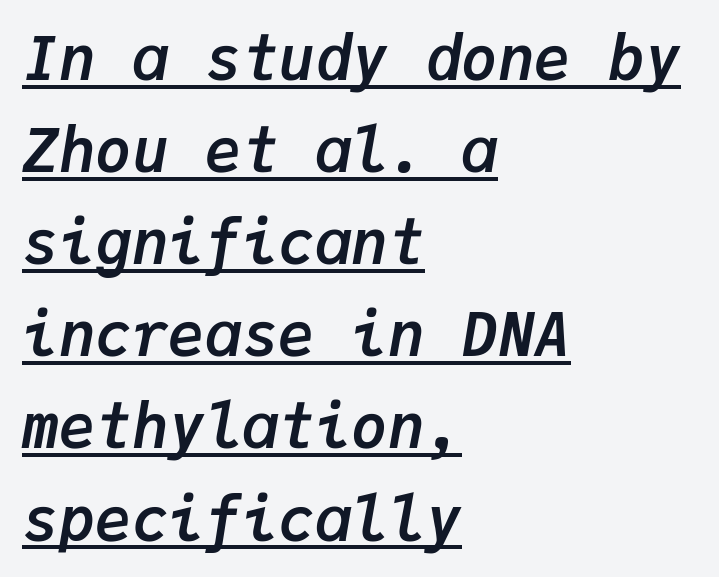
{"italic": "yes", "lean": "right", "slant_degrees": 9, "bold": "yes", "weight": "semibold", "width": "normal", "stroke_contrast": "low", "x_height": "medium", "monospaced": "yes", "underline": "yes", "align": "left", "line_spacing": "normal", "line_spacing_ratio": 1.51, "letter_spacing": "normal", "letter_spacing_em": 0.0, "glyph_px": 61}
